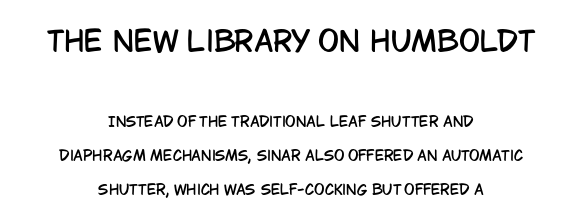
The image shows 28 px condensed sans-serif type, upright; set centered, loose line spacing (2.42x), normal letter spacing, not underlined; the first (top) block is 2.0x larger; low stroke contrast and a large x-height.
